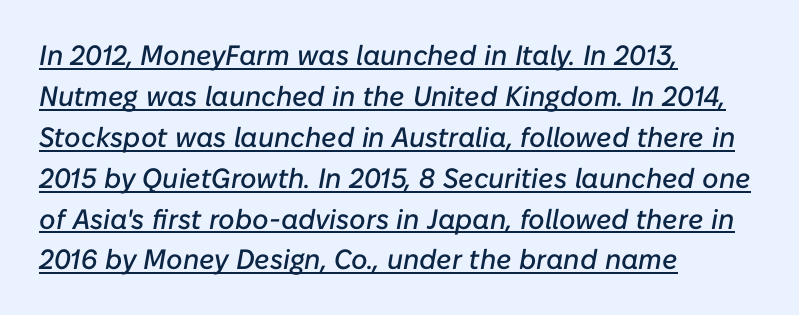
The image shows 28 px text type, italic (leaning right); set left-aligned, normal line spacing (1.46x), normal letter spacing, underlined; low stroke contrast and a medium x-height.
